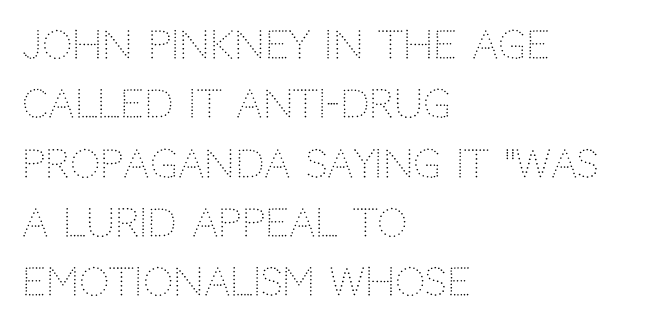
Q: Is the text bold? A: No.
Q: Is the text italic (slanted)? A: No, it is upright.
Q: Is the typeface a serif or a sans-serif typeface? A: Sans-serif.
Q: Is the text underlined? A: No.
Q: How is the paragraph aligned? A: Left-aligned.
Q: Is the spacing between letters normal or unusually wide? A: Normal.
Q: Is the spacing between lines tight, normal or loose? A: Normal.
Q: Width (condensed, normal, or wide)? A: Normal.
Q: Stroke contrast? A: Low.
Q: x-height? A: Large.
Q: Monospaced? A: No.
